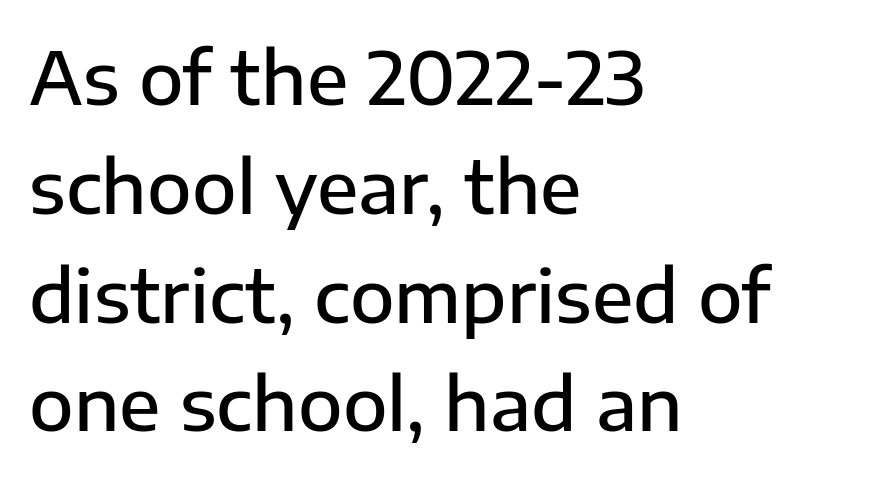
Q: Is the text bold? A: Semi-bold.
Q: Is the text italic (slanted)? A: No, it is upright.
Q: Is the typeface a serif or a sans-serif typeface? A: Sans-serif.
Q: Is the text underlined? A: No.
Q: How is the paragraph aligned? A: Left-aligned.
Q: Is the spacing between letters normal or unusually wide? A: Normal.
Q: Is the spacing between lines tight, normal or loose? A: Normal.
Q: Width (condensed, normal, or wide)? A: Normal.
Q: Stroke contrast? A: Low.
Q: x-height? A: Medium.
Q: Monospaced? A: No.
